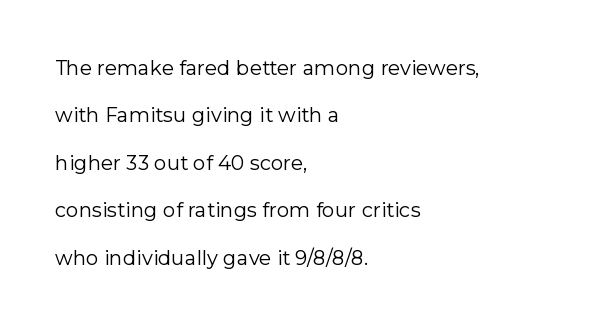
The image shows 20 px text type, upright; set left-aligned, loose line spacing (2.37x), normal letter spacing, not underlined.
